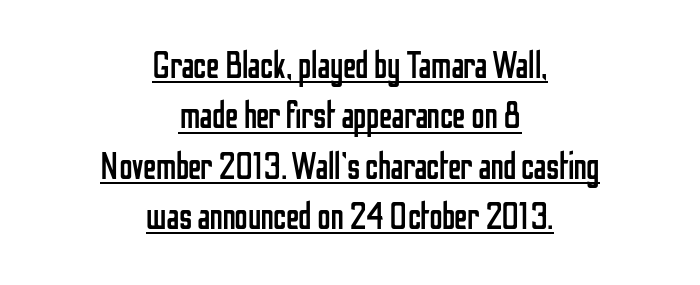
The image shows 37 px regular-weight, condensed sans-serif type, upright; set centered, normal line spacing (1.36x), normal letter spacing, underlined; low stroke contrast and a medium x-height.
